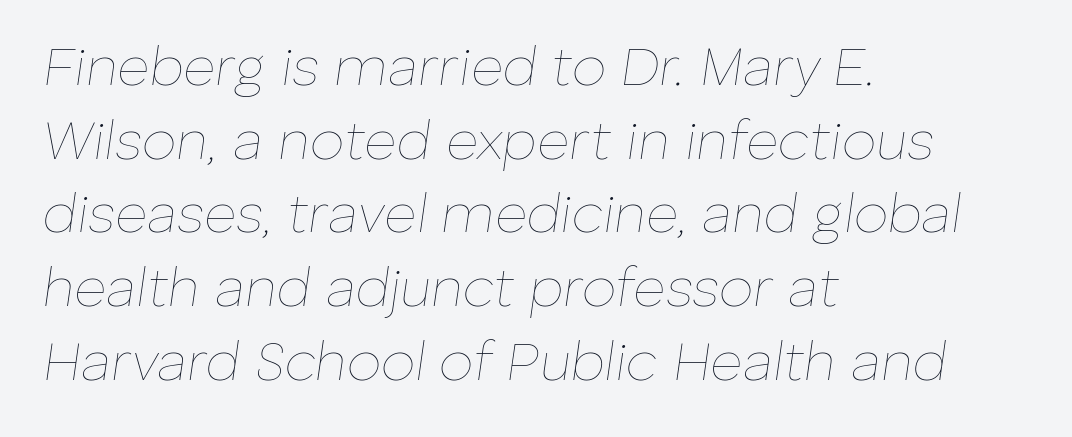
Q: Is the text bold? A: No.
Q: Is the text italic (slanted)? A: Yes, it leans right by about 8 degrees.
Q: Is the text underlined? A: No.
Q: How is the paragraph aligned? A: Left-aligned.
Q: Is the spacing between letters normal or unusually wide? A: Normal.
Q: Is the spacing between lines tight, normal or loose? A: Normal.
Q: Width (condensed, normal, or wide)? A: Normal.
Q: Stroke contrast? A: Low.
Q: x-height? A: Medium.
Q: Monospaced? A: No.
